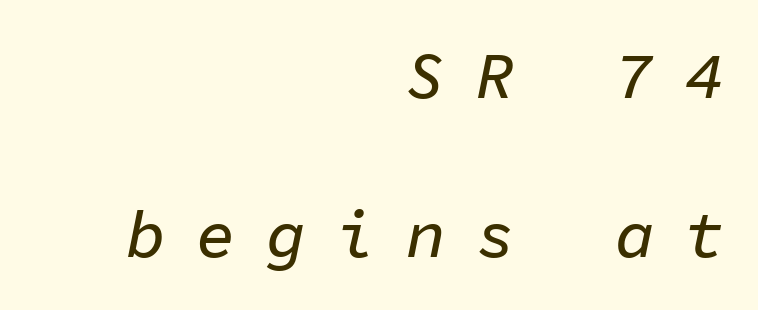
The face used here is monospaced, like something from a code editor. Decoration check: the copy has no underline. The face used here is rendered with a markedly widened letterfit. If you drew a ruler down the right edge, every line would touch it.
